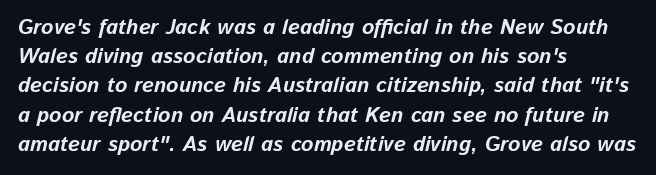
The passage shown is emphatically bold. One-word summary of the alignment: left. Short note: letters normally spaced. There's an unmistakable incline to the writing here. The zone under the glyphs is completely vacant. In terms of leading, this rendering sits right in the middle.
